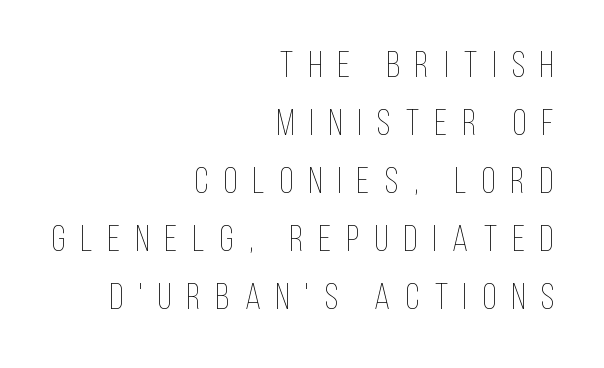
Q: Is the text bold? A: No.
Q: Is the text italic (slanted)? A: No, it is upright.
Q: Is the text underlined? A: No.
Q: How is the paragraph aligned? A: Right-aligned.
Q: Is the spacing between letters normal or unusually wide? A: Unusually wide.
Q: Is the spacing between lines tight, normal or loose? A: Normal.
Q: Width (condensed, normal, or wide)? A: Condensed.
Q: Stroke contrast? A: Low.
Q: x-height? A: Large.
Q: Monospaced? A: No.
